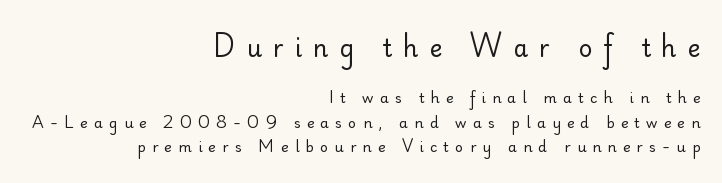
The image shows 24 px text type, upright; set right-aligned, line spacing 1.75x, unusually wide letter spacing (+0.45 em), not underlined; the first (top) block is 1.71x larger.
